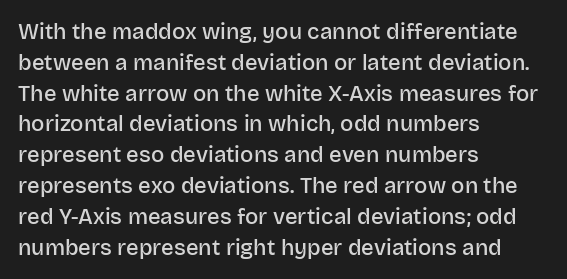
A typesetter would call this zero additional tracking. Decoration check: the copy has no underline. Set as a demibold, roughly 600 on the weight scale. The rendering uses a moderate line-height, typical for paragraphs.
